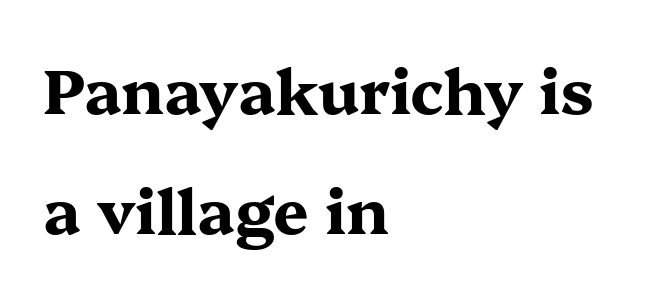
The face used here is proportionally spaced, like ordinary book or web type. Compared with a centered layout, this one pins lines to the left instead. This rendering leaves character spacing at its baseline value. Is there any slant? The stems are plumb. Whoever set this chose breathing room over compactness in the vertical rhythm. The glyphs in this specimen are seriffed.
